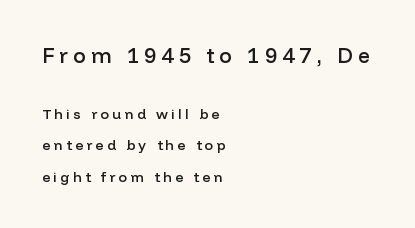
Q: Is the text bold? A: Semi-bold.
Q: Is the text italic (slanted)? A: No, it is upright.
Q: Is the text underlined? A: No.
Q: How is the paragraph aligned? A: Left-aligned.
Q: Is the spacing between letters normal or unusually wide? A: Unusually wide.
Q: Is the spacing between lines tight, normal or loose? A: Loose.
Q: Which block of text is set in a larger size, the first (top) or the second (bottom)? A: The first (top) one.
